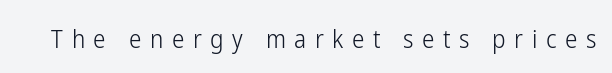
The image shows 25 px text type, upright; set unusually wide letter spacing (+0.34 em), not underlined.
